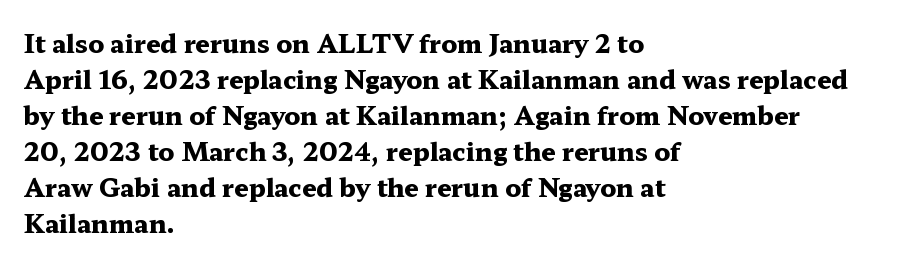
Q: Is the text bold? A: Yes.
Q: Is the text italic (slanted)? A: No, it is upright.
Q: Is the text underlined? A: No.
Q: How is the paragraph aligned? A: Left-aligned.
Q: Is the spacing between letters normal or unusually wide? A: Normal.
Q: Is the spacing between lines tight, normal or loose? A: Normal.
